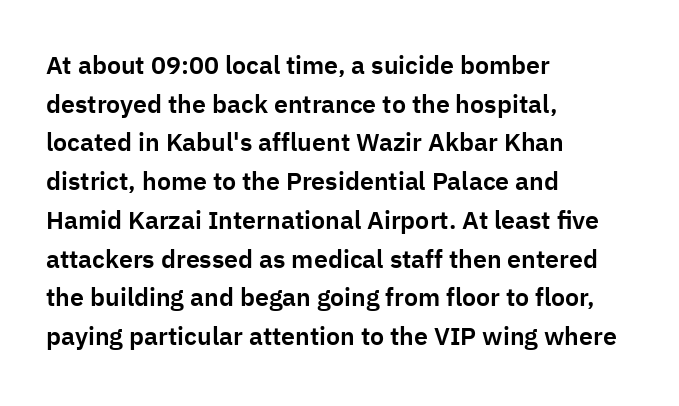
Inter-character spacing is left at the font's built-in metrics. Quick note: underline off. Horizontal alignment here is leftward, the default for most running prose. Posture: vertical. Line spacing here is normal.
